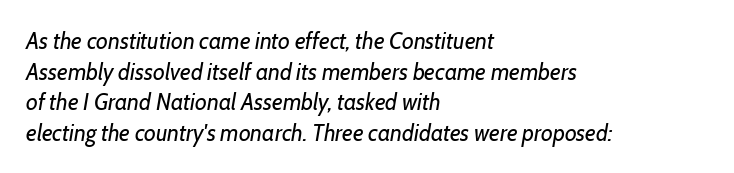
The image shows 23 px text type, italic (leaning right); set left-aligned, normal line spacing (1.33x), normal letter spacing, not underlined.
